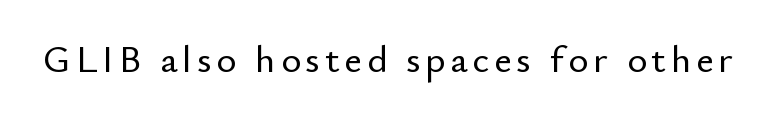
Anything drawn beneath the words? Only blank space. The font family rendered here belongs to the sans-serif group. Style check: upright. Do the characters align in a grid? No, the font is proportional.
